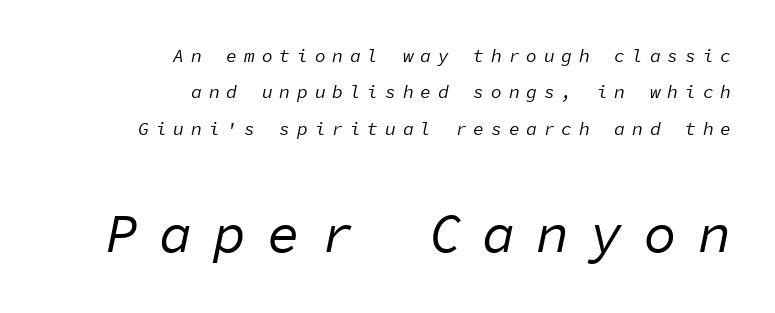
{"italic": "yes", "lean": "right", "slant_degrees": 11, "bold": "no", "weight": "regular", "width": "normal", "stroke_contrast": "low", "x_height": "medium", "monospaced": "yes", "underline": "no", "align": "right", "line_spacing": "loose", "line_spacing_ratio": 2.02, "letter_spacing": "wide", "letter_spacing_em": 0.38, "larger_block": "second", "size_ratio": 3.06, "glyph_px": 55}
